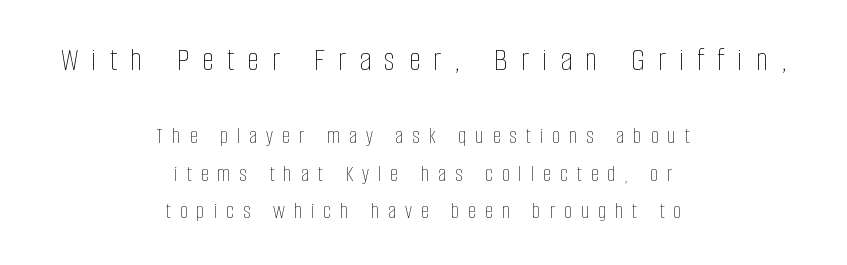
Q: Is the text bold? A: No.
Q: Is the text italic (slanted)? A: No, it is upright.
Q: Is the text underlined? A: No.
Q: How is the paragraph aligned? A: Centered.
Q: Is the spacing between letters normal or unusually wide? A: Unusually wide.
Q: Is the spacing between lines tight, normal or loose? A: Normal.
Q: Which block of text is set in a larger size, the first (top) or the second (bottom)? A: The first (top) one.
Q: Width (condensed, normal, or wide)? A: Condensed.
Q: Stroke contrast? A: Low.
Q: x-height? A: Large.
Q: Monospaced? A: No.
